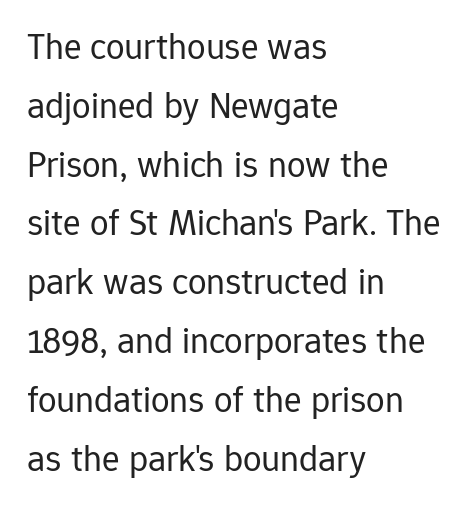
No chunkiness to these letters — they're not bold. Does the type have serifs? No, each stem ends abruptly. How would I describe the line gaps? Plain and ordinary. Teacher's note: observe the even left margin — that is flush-left alignment. The gap between lines stays unmarked.
